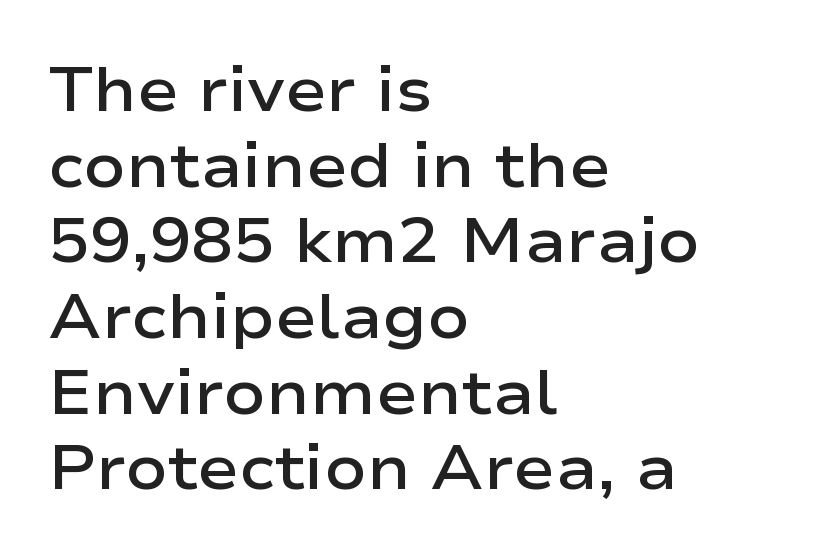
Q: Is the text bold? A: Semi-bold.
Q: Is the text italic (slanted)? A: No, it is upright.
Q: Is the typeface a serif or a sans-serif typeface? A: Sans-serif.
Q: Is the text underlined? A: No.
Q: How is the paragraph aligned? A: Left-aligned.
Q: Is the spacing between letters normal or unusually wide? A: Normal.
Q: Width (condensed, normal, or wide)? A: Wide.
Q: Stroke contrast? A: Low.
Q: x-height? A: Medium.
Q: Monospaced? A: No.
